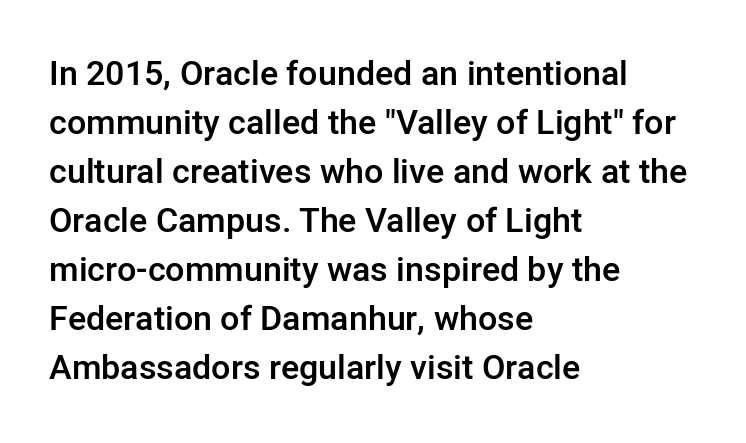
The image shows 34 px semibold sans-serif type, upright; set left-aligned, normal line spacing (1.44x), normal letter spacing, not underlined; low stroke contrast and a medium x-height.
